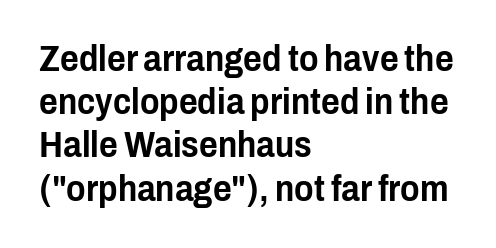
The image shows 36 px condensed sans-serif type, upright; set left-aligned, line spacing 1.2x, normal letter spacing, not underlined; low stroke contrast and a medium x-height.
